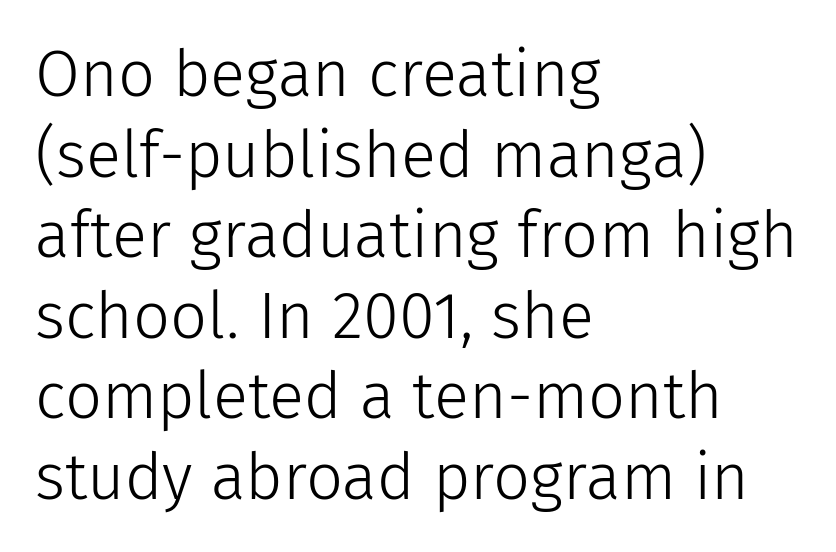
{"serif": "no", "italic": "no", "bold": "no", "weight": "light", "width": "normal", "stroke_contrast": "low", "x_height": "medium", "monospaced": "no", "underline": "no", "align": "left", "line_spacing_ratio": 1.24, "letter_spacing": "normal", "letter_spacing_em": 0.0, "glyph_px": 65}
